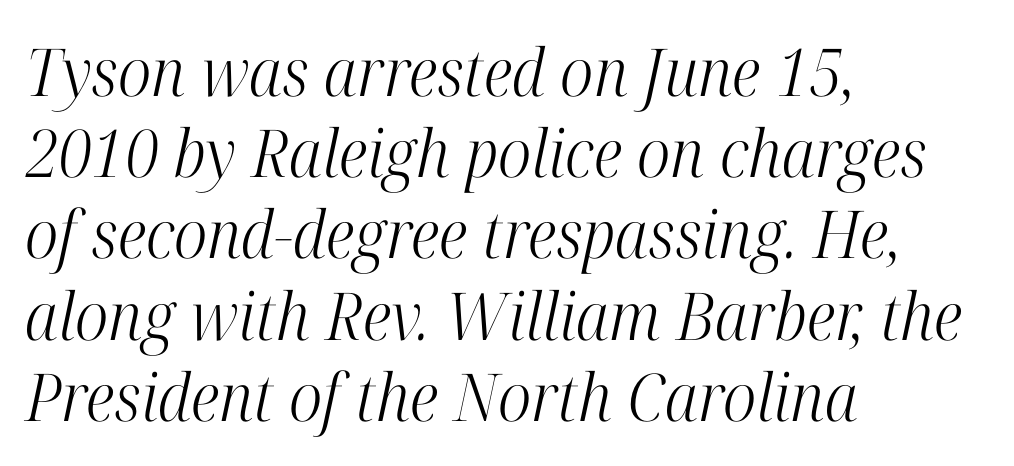
The image shows 66 px light, condensed serif type, italic (leaning right); set left-aligned, line spacing 1.23x, normal letter spacing, not underlined; high stroke contrast and a medium x-height.
